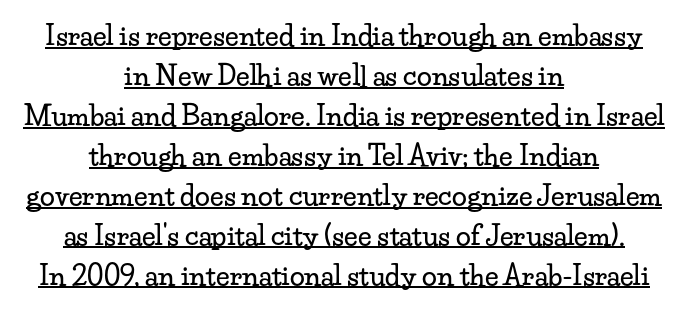
The rendered words wear a rule along their underside. What stands out about the letter spacing? Nothing — it is the standard amount. Vertically, the passage feels balanced, rows spaced as you'd expect. The lettering holds an erect, upright posture throughout.
